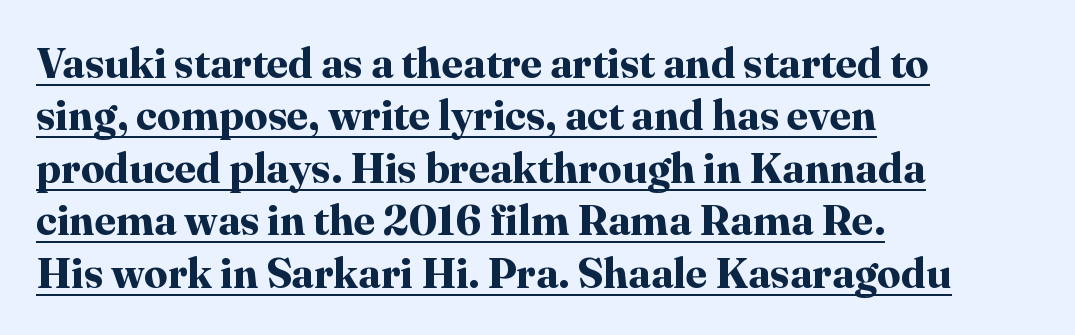
{"serif": "yes", "italic": "no", "bold": "yes", "weight": "bold", "width": "normal", "stroke_contrast": "high", "x_height": "medium", "monospaced": "no", "underline": "yes", "align": "left", "line_spacing": "normal", "line_spacing_ratio": 1.25, "letter_spacing": "normal", "letter_spacing_em": 0.0, "glyph_px": 42}
